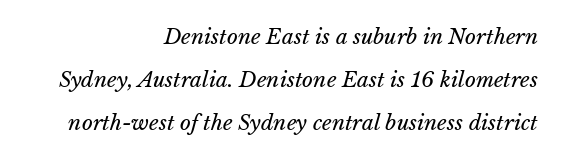
Type without underlining. The lines are spread far apart with generous leading. Here the glyphs are tracked normally, forming tight word shapes. Nothing heavy about these letters — not bold at all.
